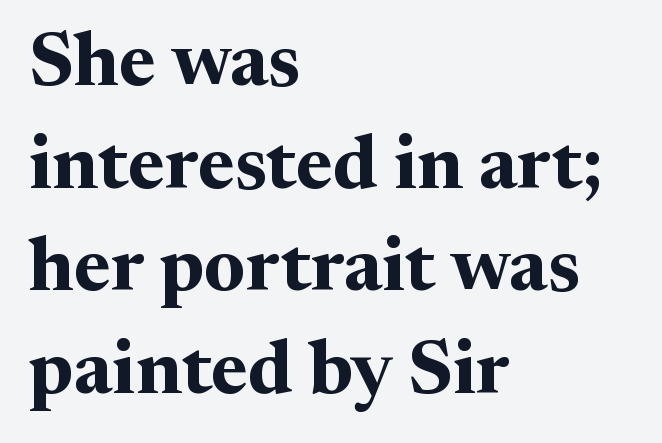
These lines were composed using upright roman letters. Has an underline been added? It has not. Set as a true bold cut, around the 700 mark. The setting favours the left margin, as ordinary paragraphs usually do. Examine the stroke ends and you'll spot serifs. The gaps between neighbouring characters are ordinary and unremarkable.
